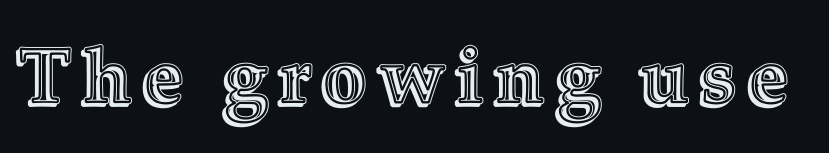
{"italic": "no", "width": "normal", "x_height": "medium", "monospaced": "no", "underline": "no", "glyph_px": 78}
